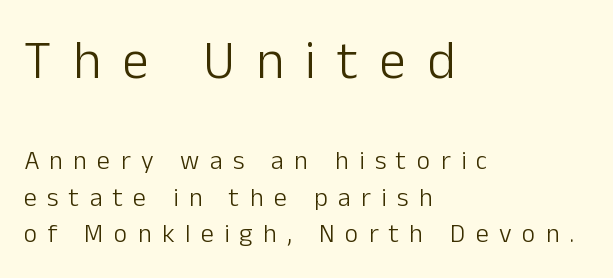
Q: Is the text bold? A: No.
Q: Is the text italic (slanted)? A: No, it is upright.
Q: Is the typeface a serif or a sans-serif typeface? A: Sans-serif.
Q: Is the text underlined? A: No.
Q: How is the paragraph aligned? A: Left-aligned.
Q: Is the spacing between letters normal or unusually wide? A: Unusually wide.
Q: Is the spacing between lines tight, normal or loose? A: Normal.
Q: Which block of text is set in a larger size, the first (top) or the second (bottom)? A: The first (top) one.
Q: Width (condensed, normal, or wide)? A: Normal.
Q: Stroke contrast? A: Low.
Q: x-height? A: Medium.
Q: Monospaced? A: No.
